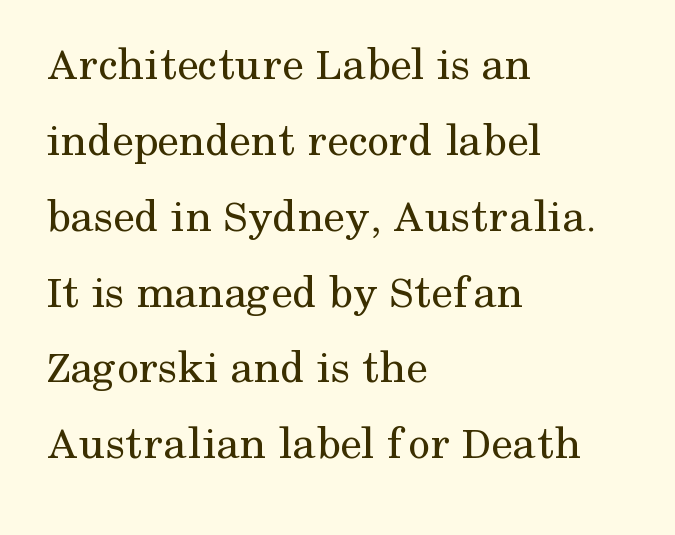
Classification — serif. In CSS terms this would be text-align: left. Weight: regular or lighter. Every stem runs plumb, perpendicular to the baseline.
